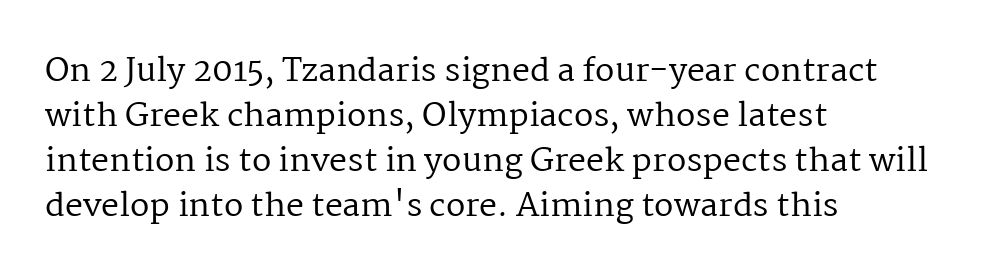
Q: Is the text bold? A: No.
Q: Is the text italic (slanted)? A: No, it is upright.
Q: Is the typeface a serif or a sans-serif typeface? A: Serif.
Q: Is the text underlined? A: No.
Q: How is the paragraph aligned? A: Left-aligned.
Q: Is the spacing between letters normal or unusually wide? A: Normal.
Q: Is the spacing between lines tight, normal or loose? A: Normal.
Q: Width (condensed, normal, or wide)? A: Normal.
Q: Stroke contrast? A: Medium.
Q: x-height? A: Medium.
Q: Monospaced? A: No.
